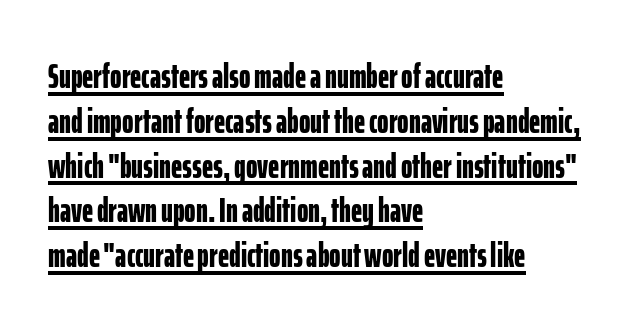
The image shows 35 px bold, condensed sans-serif type, upright; set left-aligned, normal line spacing (1.28x), normal letter spacing, underlined; low stroke contrast and a medium x-height.
